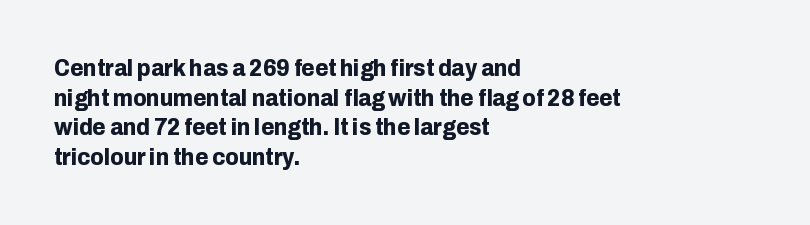
{"italic": "no", "bold": "yes", "underline": "no", "align": "left", "line_spacing_ratio": 1.23, "letter_spacing": "normal", "letter_spacing_em": 0.0, "glyph_px": 24}
